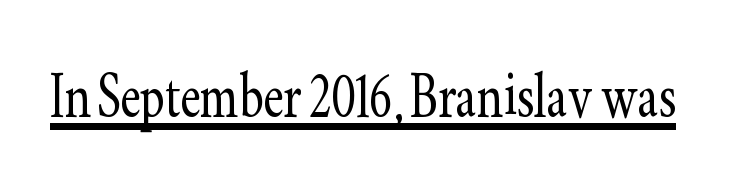
Q: Is the text bold? A: No.
Q: Is the text italic (slanted)? A: No, it is upright.
Q: Is the typeface a serif or a sans-serif typeface? A: Serif.
Q: Is the text underlined? A: Yes.
Q: Is the spacing between letters normal or unusually wide? A: Normal.
Q: Width (condensed, normal, or wide)? A: Condensed.
Q: Stroke contrast? A: Low.
Q: x-height? A: Small.
Q: Monospaced? A: No.
